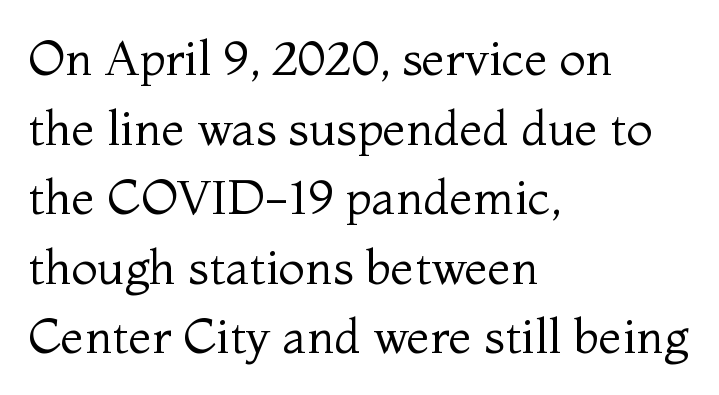
Q: Is the text bold? A: No.
Q: Is the text italic (slanted)? A: No, it is upright.
Q: Is the typeface a serif or a sans-serif typeface? A: Serif.
Q: Is the text underlined? A: No.
Q: How is the paragraph aligned? A: Left-aligned.
Q: Is the spacing between letters normal or unusually wide? A: Normal.
Q: Is the spacing between lines tight, normal or loose? A: Normal.
Q: Width (condensed, normal, or wide)? A: Normal.
Q: Stroke contrast? A: Medium.
Q: x-height? A: Medium.
Q: Monospaced? A: No.
